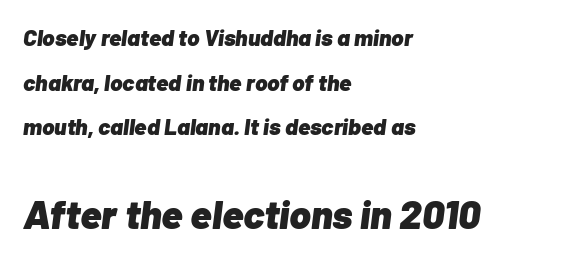
{"italic": "yes", "lean": "right", "slant_degrees": 7, "bold": "yes", "weight": "heavy", "width": "normal", "stroke_contrast": "low", "x_height": "medium", "monospaced": "no", "underline": "no", "align": "left", "line_spacing": "loose", "line_spacing_ratio": 1.94, "letter_spacing": "normal", "letter_spacing_em": 0.0, "larger_block": "second", "size_ratio": 1.74, "glyph_px": 40}
